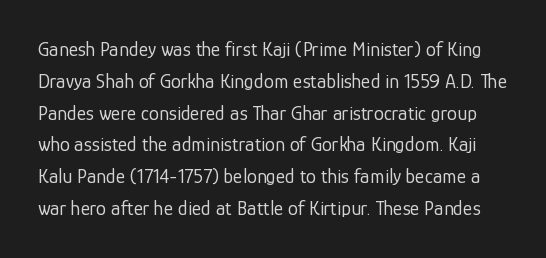
The specimen reads as upright at a glance. The letterforms sit shoulder to shoulder at normal distance. Compared with a typical body face, this is equally light or lighter still. Descenders hang freely into open space. One glance says typical: line gaps are just what's usual.
